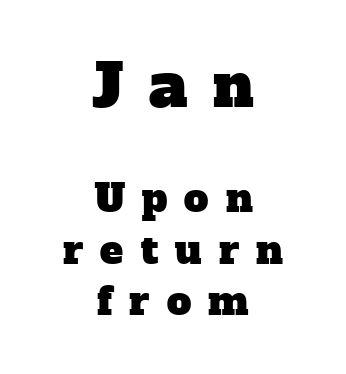
A normal amount of white space separates one row of letters from the next. The lines in this sample share a center point and differ in where they start and stop. Size hierarchy here favors the leading block over the trailing one. Honestly, there is no underline to notice here at all.
